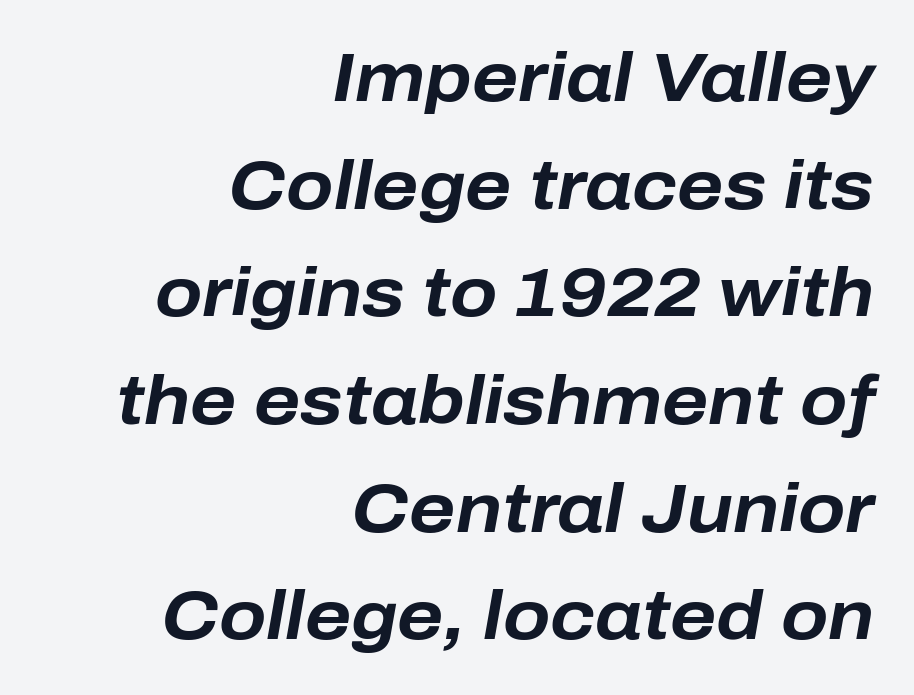
{"italic": "yes", "lean": "right", "slant_degrees": 10, "bold": "yes", "weight": "bold", "width": "normal", "stroke_contrast": "low", "x_height": "medium", "monospaced": "no", "underline": "no", "align": "right", "line_spacing": "normal", "line_spacing_ratio": 1.56, "letter_spacing": "normal", "letter_spacing_em": 0.0, "glyph_px": 69}
